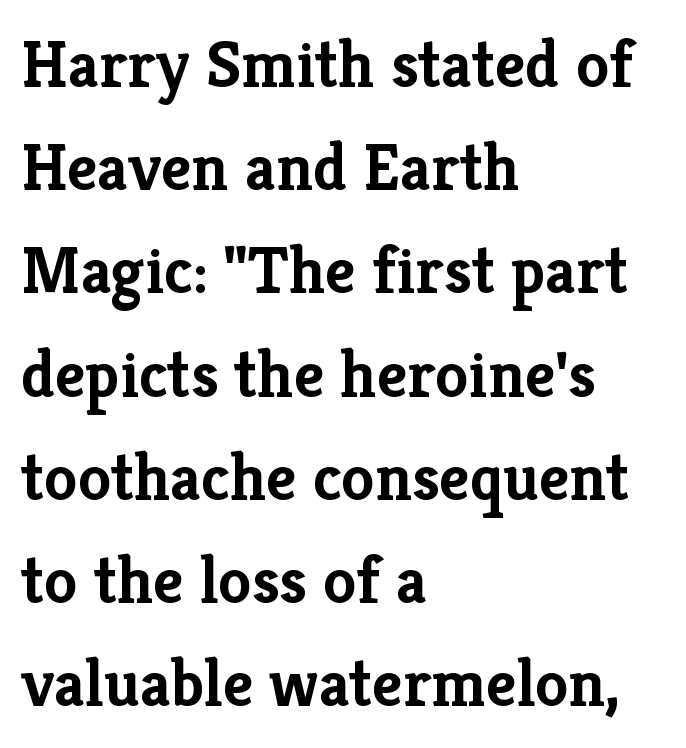
The type sits square on the baseline with zero lean. The tracking reads as untouched default to a designer's eye. Heft: maximum for text — a bold. Clear beneath every line of the passage. All the whitespace from short lines collects on the right. Proportional: the letters do not fall into vertical columns.
